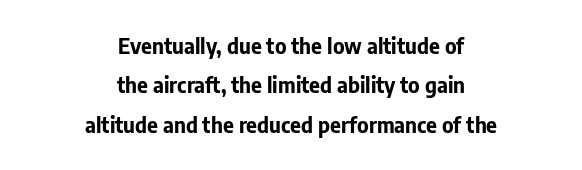
{"italic": "no", "bold": "yes", "underline": "no", "align": "center", "line_spacing_ratio": 1.87, "letter_spacing": "normal", "letter_spacing_em": 0.0, "glyph_px": 21}
